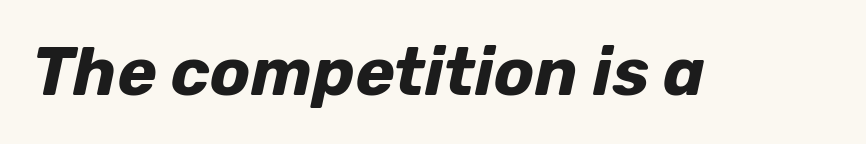
Q: Is the text bold? A: Yes.
Q: Is the text italic (slanted)? A: Yes, it leans right by about 12 degrees.
Q: Is the text underlined? A: No.
Q: Is the spacing between letters normal or unusually wide? A: Normal.
Q: Width (condensed, normal, or wide)? A: Normal.
Q: Stroke contrast? A: Low.
Q: x-height? A: Medium.
Q: Monospaced? A: No.
